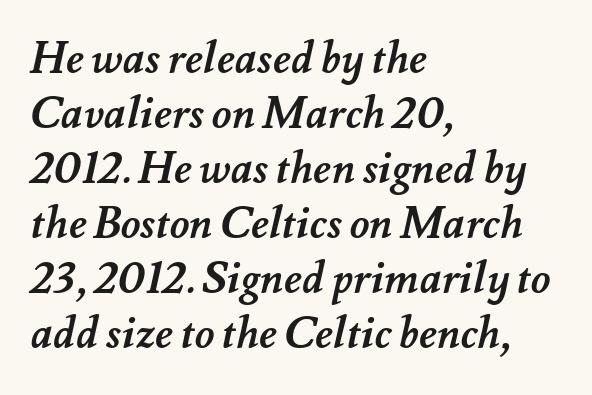
Q: Is the text bold? A: Yes.
Q: Is the text underlined? A: No.
Q: How is the paragraph aligned? A: Left-aligned.
Q: Is the spacing between letters normal or unusually wide? A: Normal.
Q: Is the spacing between lines tight, normal or loose? A: Normal.
Q: Width (condensed, normal, or wide)? A: Normal.
Q: Stroke contrast? A: Medium.
Q: x-height? A: Small.
Q: Monospaced? A: No.
